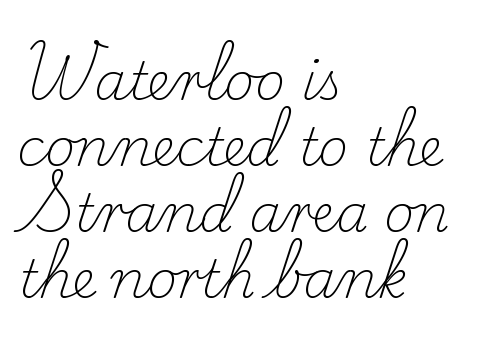
{"serif": "yes", "bold": "no", "weight": "light", "width": "normal", "stroke_contrast": "low", "x_height": "small", "monospaced": "no", "underline": "no", "align": "left", "line_spacing": "normal", "line_spacing_ratio": 1.27, "letter_spacing": "normal", "letter_spacing_em": 0.0, "glyph_px": 52}
